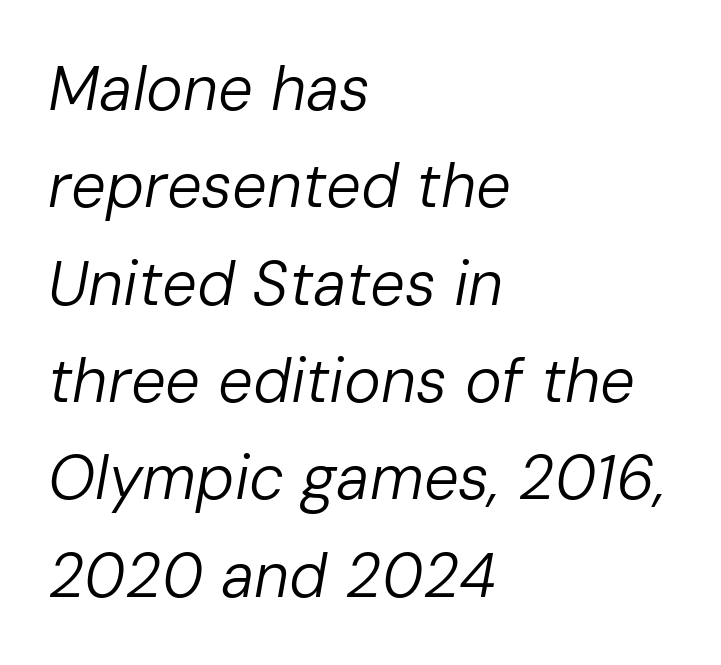
{"italic": "yes", "lean": "right", "slant_degrees": 10, "bold": "no", "weight": "regular", "width": "normal", "stroke_contrast": "low", "x_height": "medium", "monospaced": "no", "underline": "no", "align": "left", "line_spacing": "normal", "line_spacing_ratio": 1.57, "letter_spacing": "normal", "letter_spacing_em": 0.0, "glyph_px": 62}
